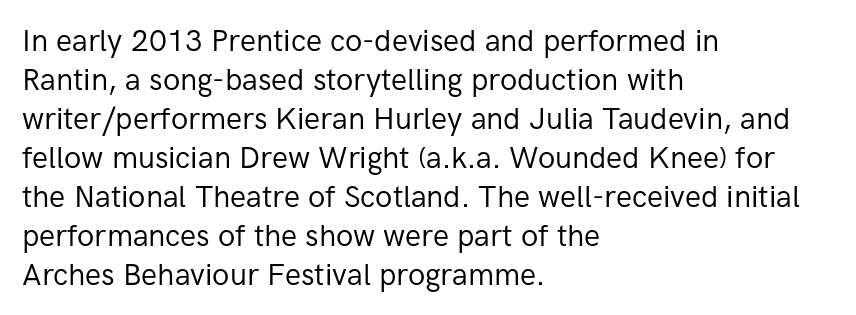
The space between consecutive lines is moderate. Letterform terminals end flat and unadorned throughout the passage. Between one letter and the next there's only the usual sliver of space. The area under the type is left untouched.
